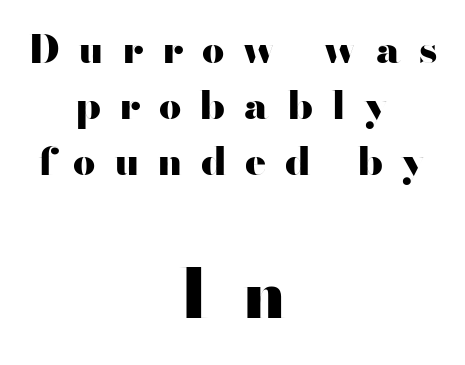
{"italic": "no", "bold": "yes", "weight": "heavy", "width": "wide", "stroke_contrast": "high", "x_height": "small", "monospaced": "no", "underline": "no", "align": "center", "line_spacing": "normal", "line_spacing_ratio": 1.43, "letter_spacing": "wide", "letter_spacing_em": 0.47, "larger_block": "second", "size_ratio": 1.74, "glyph_px": 68}
